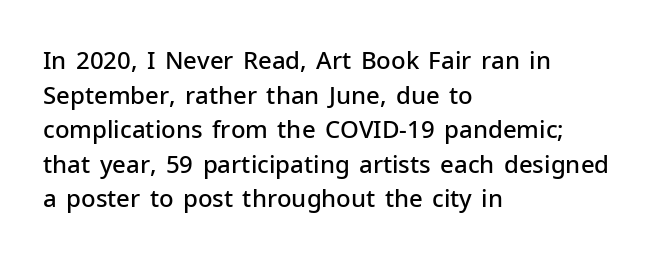
The image shows 24 px text type, upright; set left-aligned, normal line spacing (1.44x), normal letter spacing, not underlined.
